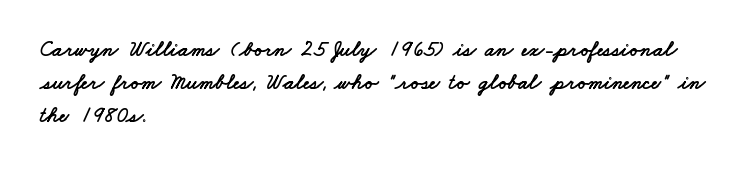
Is the letter spacing exaggerated? No — it looks like the ordinary default. Honestly, the row spacing looks completely unremarkable. This sample is left-justified, so line endings fall wherever the words run out. The space beneath each line is pristine and unruled.
